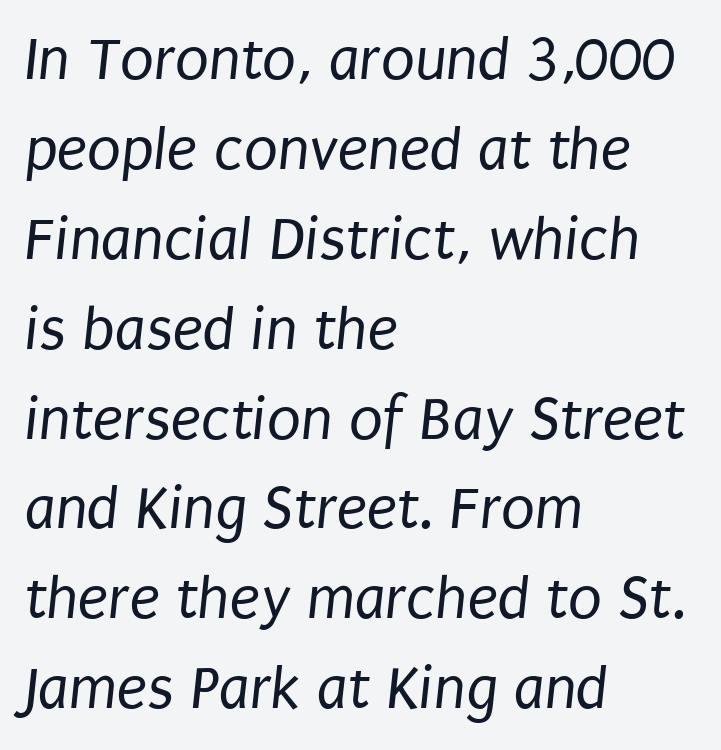
The image shows 62 px regular-weight, condensed sans-serif type; set left-aligned, normal line spacing (1.45x), normal letter spacing, not underlined; low stroke contrast and a large x-height.
